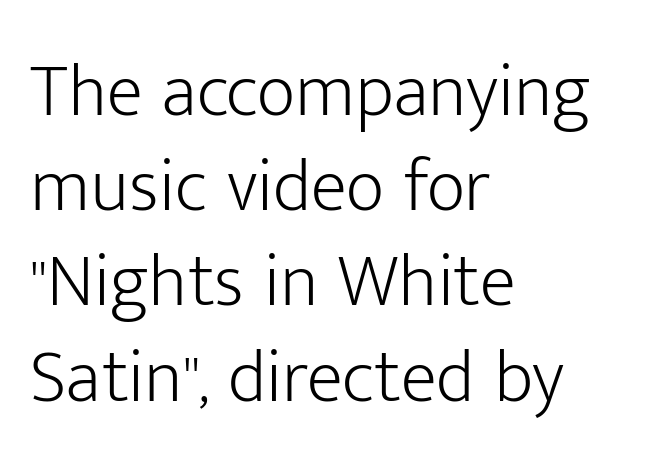
The image shows 75 px light sans-serif type, upright; set left-aligned, normal line spacing (1.27x), normal letter spacing, not underlined; low stroke contrast and a medium x-height.
